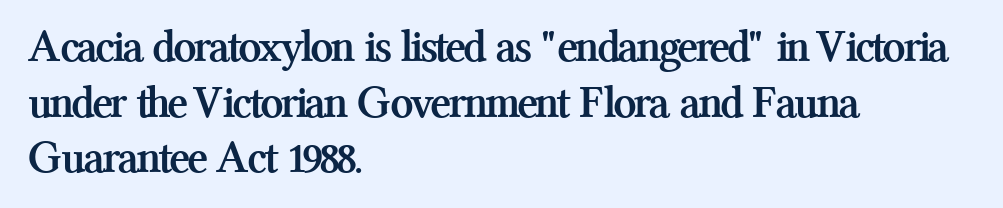
Q: Is the text bold? A: Yes.
Q: Is the text italic (slanted)? A: No, it is upright.
Q: Is the typeface a serif or a sans-serif typeface? A: Serif.
Q: Is the text underlined? A: No.
Q: How is the paragraph aligned? A: Left-aligned.
Q: Is the spacing between letters normal or unusually wide? A: Normal.
Q: Width (condensed, normal, or wide)? A: Normal.
Q: Stroke contrast? A: Medium.
Q: x-height? A: Medium.
Q: Monospaced? A: No.
